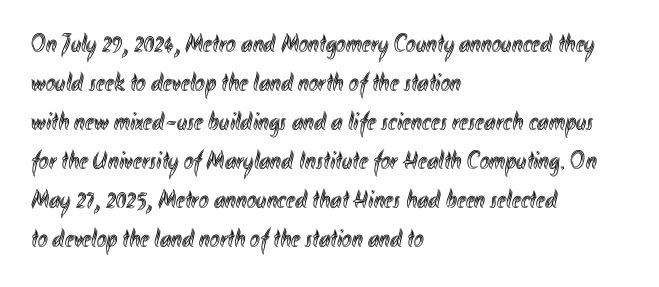
The compositor pushed each line to the left boundary. This sample keeps an unexceptional amount of space between lines. Here the glyphs are tracked normally, forming tight word shapes. Descender tails drop into unmarked territory.
